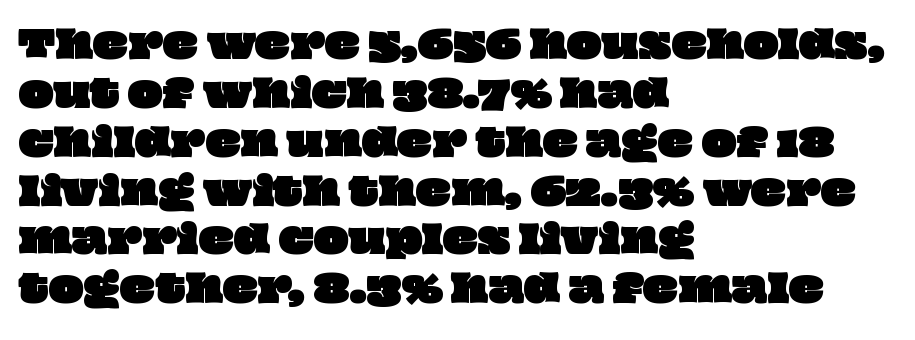
The image shows 37 px wide type; set left-aligned, normal line spacing (1.32x), normal letter spacing, not underlined; low stroke contrast and a large x-height.
